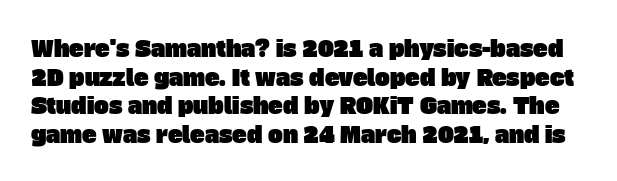
The image shows 22 px text type; set normal line spacing (1.3x), normal letter spacing, not underlined.
